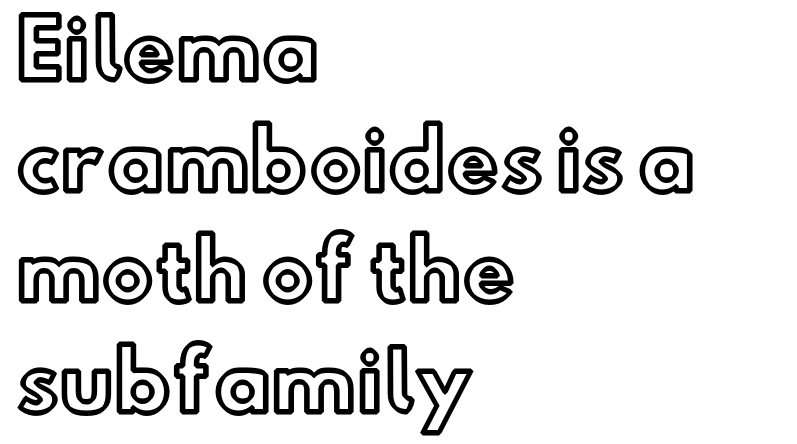
Q: Is the text italic (slanted)? A: No, it is upright.
Q: Is the text underlined? A: No.
Q: How is the paragraph aligned? A: Left-aligned.
Q: Is the spacing between letters normal or unusually wide? A: Normal.
Q: Is the spacing between lines tight, normal or loose? A: Normal.
Q: Width (condensed, normal, or wide)? A: Normal.
Q: x-height? A: Small.
Q: Monospaced? A: No.
